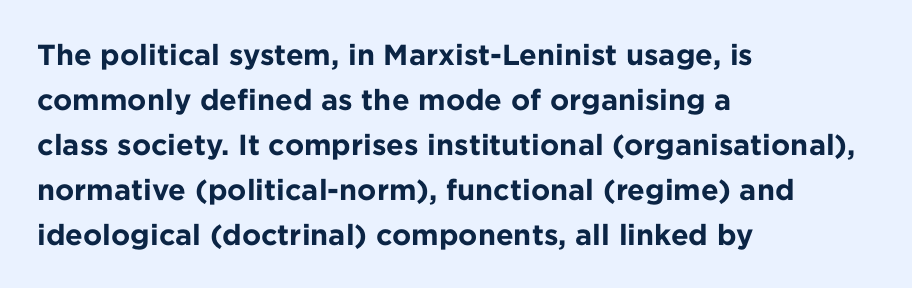
{"serif": "no", "italic": "no", "bold": "yes", "weight": "bold", "width": "normal", "stroke_contrast": "low", "x_height": "medium", "monospaced": "no", "underline": "no", "align": "left", "line_spacing": "normal", "line_spacing_ratio": 1.55, "letter_spacing": "normal", "letter_spacing_em": 0.0, "glyph_px": 29}
